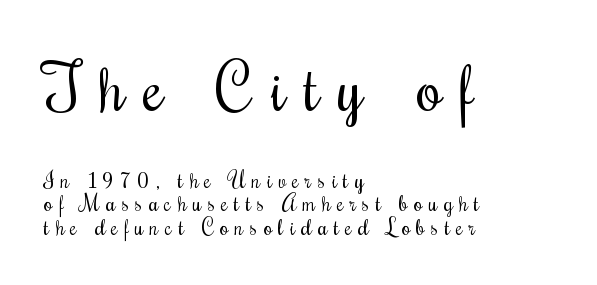
These lines have a slow, spaced-out rhythm from letter to letter. In this sample the first text group is rendered at the bigger scale. This block would grow much taller if given ordinary leading; it's compressed now. Each row of text sits above clean, open space. A typesetter would call this proportional, since set widths differ per character.
